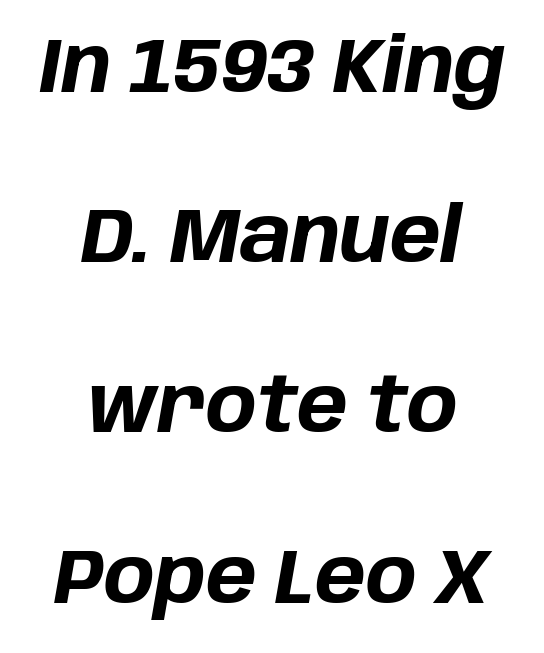
{"italic": "yes", "lean": "right", "slant_degrees": 10, "bold": "yes", "weight": "bold", "width": "normal", "stroke_contrast": "low", "x_height": "large", "monospaced": "no", "underline": "no", "align": "center", "line_spacing": "loose", "line_spacing_ratio": 2.24, "letter_spacing": "normal", "letter_spacing_em": 0.0, "glyph_px": 76}
